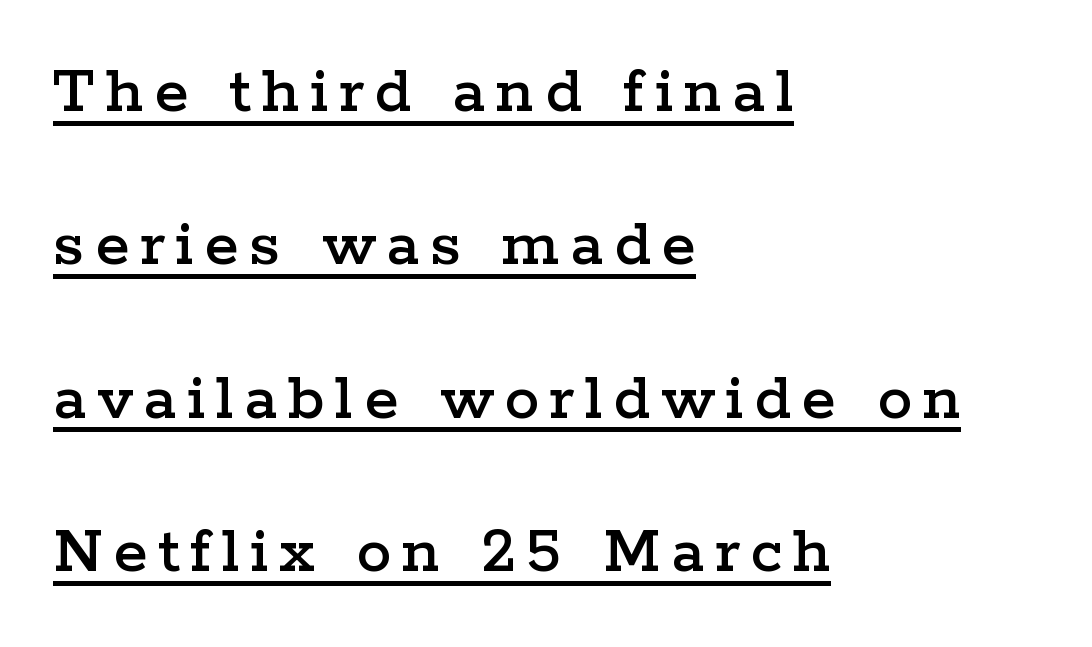
{"serif": "yes", "italic": "no", "width": "wide", "stroke_contrast": "low", "x_height": "medium", "monospaced": "no", "underline": "yes", "align": "left", "line_spacing": "loose", "line_spacing_ratio": 2.19, "glyph_px": 70}
